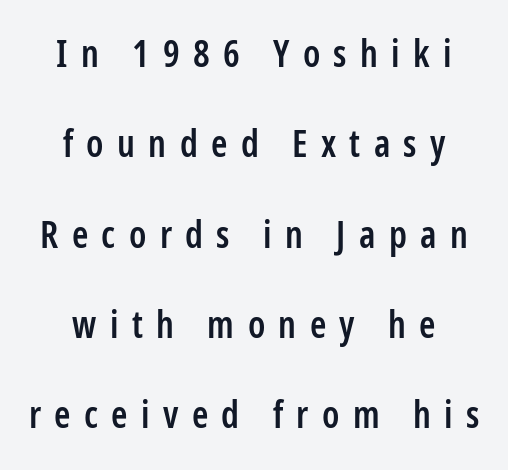
{"serif": "no", "italic": "no", "bold": "semi", "weight": "semibold", "width": "condensed", "stroke_contrast": "low", "x_height": "medium", "monospaced": "no", "underline": "no", "align": "center", "line_spacing": "loose", "line_spacing_ratio": 2.44, "letter_spacing": "wide", "letter_spacing_em": 0.36, "glyph_px": 37}
